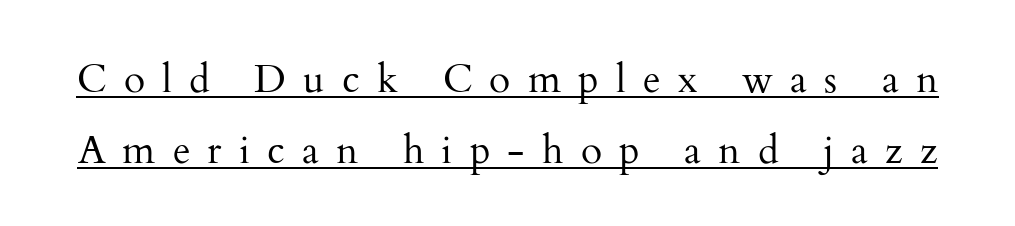
Rendered with straight, roman letterforms. Vertical stems look standard width or narrower in stroke. The letters advance in unequal steps, a hallmark of proportional type. The glyphs in this specimen are seriffed.
